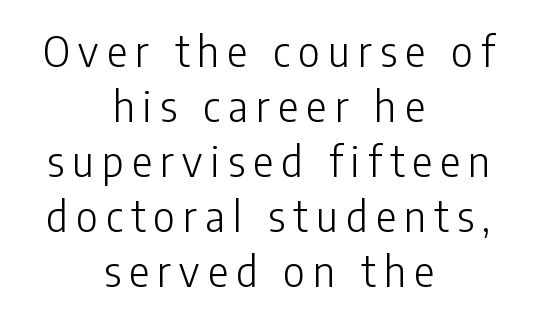
Q: Is the text bold? A: No.
Q: Is the text italic (slanted)? A: No, it is upright.
Q: Is the typeface a serif or a sans-serif typeface? A: Sans-serif.
Q: Is the text underlined? A: No.
Q: How is the paragraph aligned? A: Centered.
Q: Is the spacing between letters normal or unusually wide? A: Unusually wide.
Q: Is the spacing between lines tight, normal or loose? A: Normal.
Q: Width (condensed, normal, or wide)? A: Condensed.
Q: Stroke contrast? A: Low.
Q: x-height? A: Medium.
Q: Monospaced? A: No.
